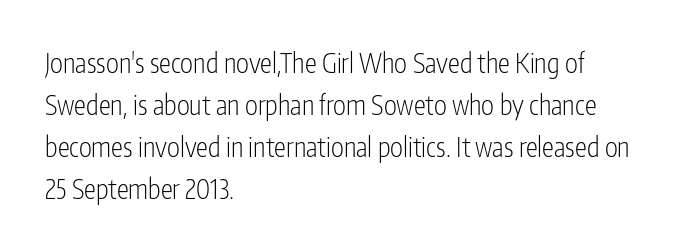
{"italic": "no", "bold": "no", "underline": "no", "align": "left", "line_spacing": "normal", "line_spacing_ratio": 1.55, "letter_spacing": "normal", "letter_spacing_em": 0.0, "glyph_px": 27}
